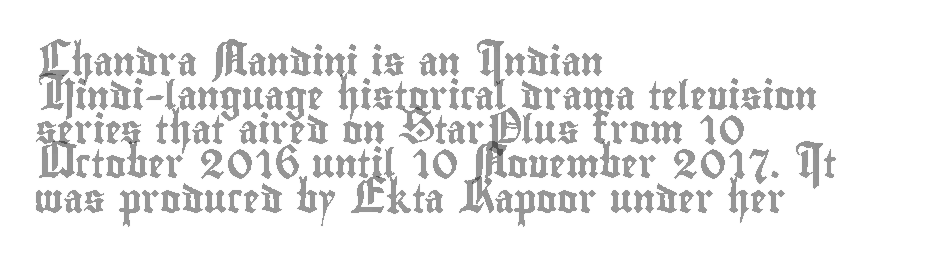
What stands out about the letter spacing? Nothing — it is the standard amount. The letters advance in unequal steps, a hallmark of proportional type. Only glyphs here, with clear space below each row. Ascenders rise straight up at ninety degrees. The rag falls on the right side of this text block.
